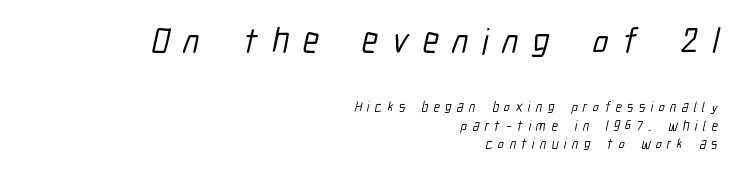
Q: Is the typeface a serif or a sans-serif typeface? A: Sans-serif.
Q: Is the text underlined? A: No.
Q: How is the paragraph aligned? A: Right-aligned.
Q: Is the spacing between letters normal or unusually wide? A: Unusually wide.
Q: Is the spacing between lines tight, normal or loose? A: Normal.
Q: Which block of text is set in a larger size, the first (top) or the second (bottom)? A: The first (top) one.
Q: Width (condensed, normal, or wide)? A: Condensed.
Q: Stroke contrast? A: Low.
Q: x-height? A: Medium.
Q: Monospaced? A: No.
